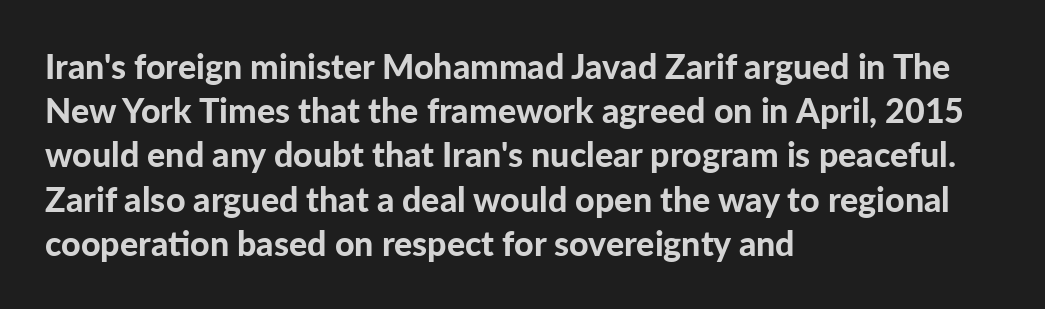
Is the letter spacing exaggerated? No — it looks like the ordinary default. Has an underline been added? It has not. This is heavy type, rendered in bold. Every stem runs plumb, perpendicular to the baseline.
